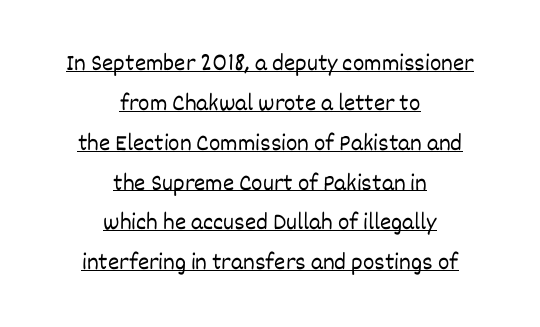
A quiet, ordinary-to-light weight characterises the typeface. The rows are spaced the way most documents space them. Short and long lines alike share a common midpoint. Ascenders rise straight up at ninety degrees. A typographer would call this underscored text. Words appear dense and cohesive because spacing is normal.
